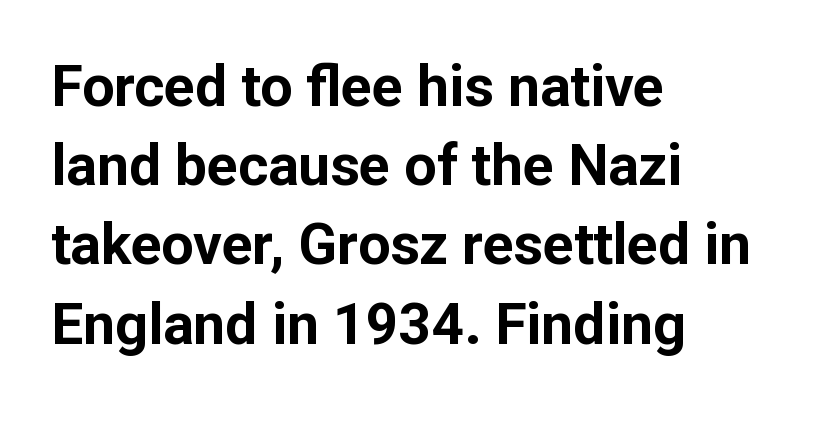
The image shows 57 px bold sans-serif type, upright; set left-aligned, normal line spacing (1.39x), normal letter spacing, not underlined; low stroke contrast and a medium x-height.
